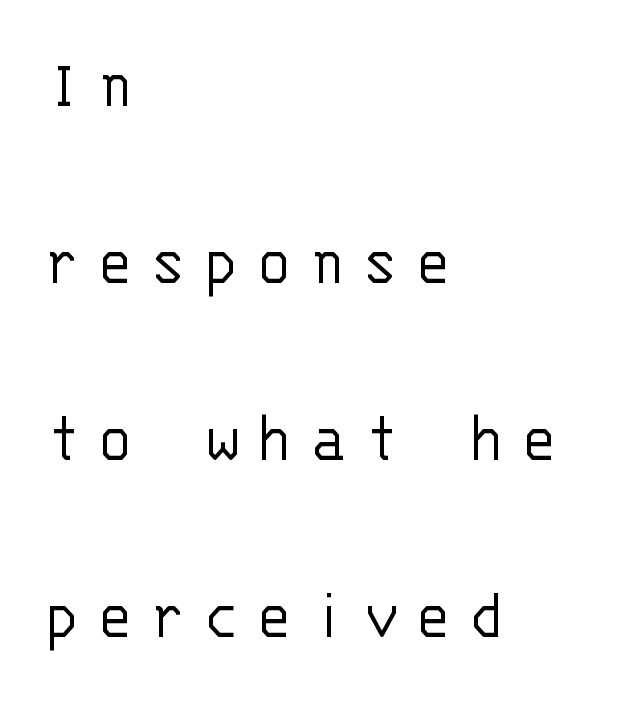
The typeface has the unassuming heft of standard copy or less. All the whitespace from short lines collects on the right. This sample trades compactness for vertical openness between lines. Look at the bottom of the vertical strokes: they stop flat, with no serifs. You could count columns in this text — the font is strictly monospaced.
